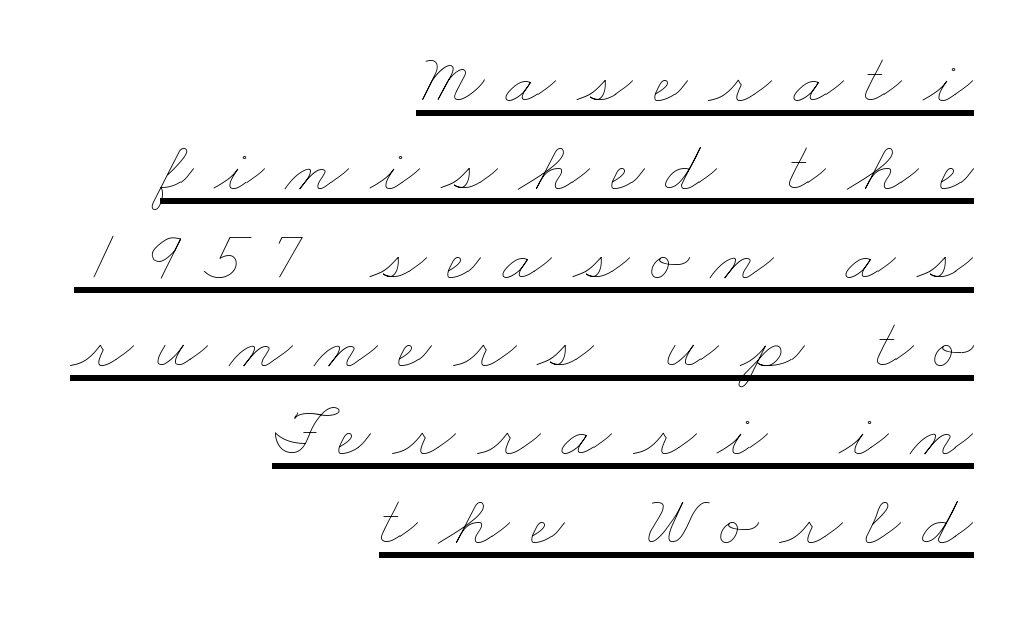
Q: Is the text bold? A: No.
Q: Is the text underlined? A: Yes.
Q: How is the paragraph aligned? A: Right-aligned.
Q: Is the spacing between letters normal or unusually wide? A: Unusually wide.
Q: Width (condensed, normal, or wide)? A: Wide.
Q: Stroke contrast? A: Low.
Q: x-height? A: Small.
Q: Monospaced? A: No.
